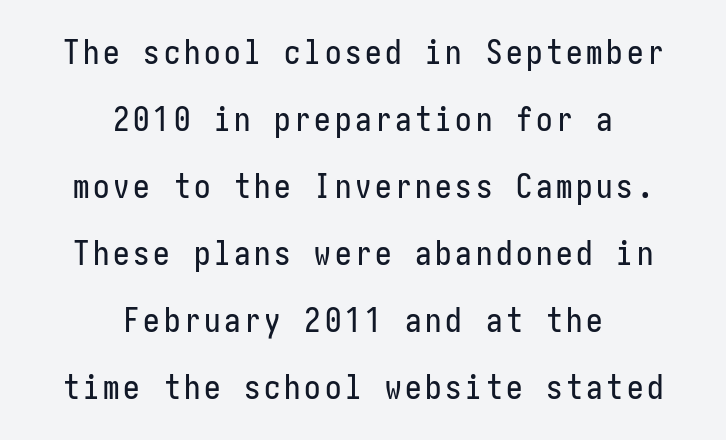
{"serif": "no", "italic": "no", "width": "condensed", "stroke_contrast": "low", "x_height": "medium", "underline": "no", "align": "center", "line_spacing": "loose", "line_spacing_ratio": 2.03, "glyph_px": 33}
